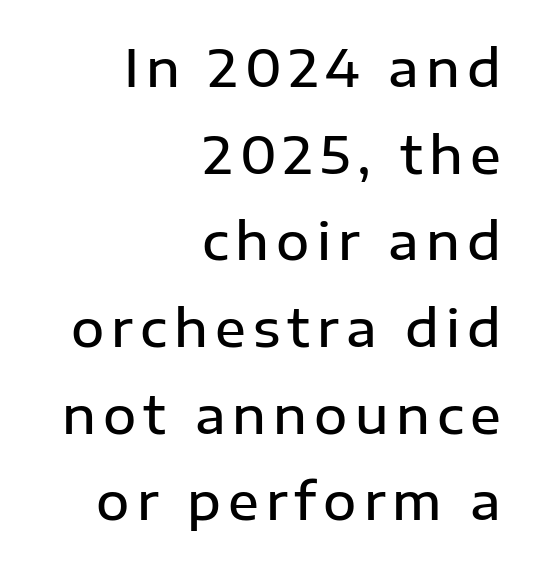
Q: Is the text bold? A: Semi-bold.
Q: Is the text italic (slanted)? A: No, it is upright.
Q: Is the typeface a serif or a sans-serif typeface? A: Sans-serif.
Q: Is the text underlined? A: No.
Q: How is the paragraph aligned? A: Right-aligned.
Q: Is the spacing between lines tight, normal or loose? A: Normal.
Q: Width (condensed, normal, or wide)? A: Normal.
Q: Stroke contrast? A: Low.
Q: x-height? A: Medium.
Q: Monospaced? A: No.
